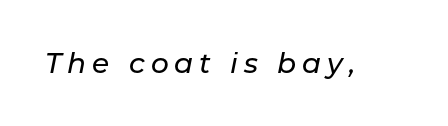
Q: Is the text italic (slanted)? A: Yes, it leans right by about 11 degrees.
Q: Is the text underlined? A: No.
Q: Is the spacing between letters normal or unusually wide? A: Unusually wide.
Q: Width (condensed, normal, or wide)? A: Normal.
Q: Stroke contrast? A: Low.
Q: x-height? A: Medium.
Q: Monospaced? A: No.
